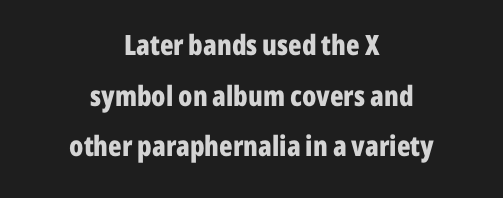
The image shows 28 px bold, condensed sans-serif type, upright; set centered, line spacing 1.81x, normal letter spacing, not underlined; low stroke contrast and a medium x-height.
